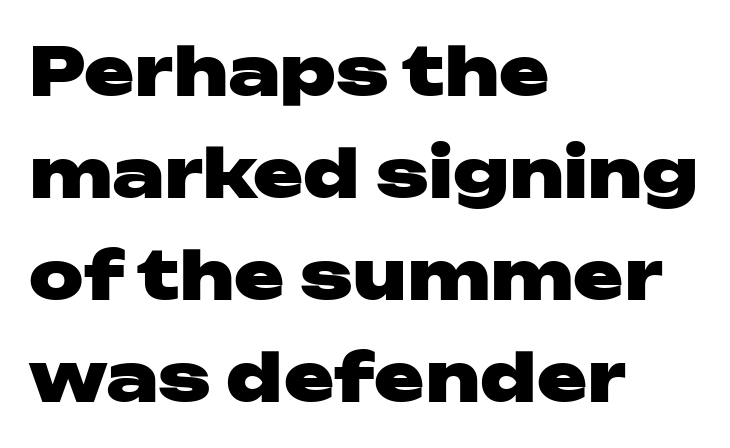
Q: Is the text bold? A: Yes.
Q: Is the text italic (slanted)? A: No, it is upright.
Q: Is the typeface a serif or a sans-serif typeface? A: Sans-serif.
Q: Is the text underlined? A: No.
Q: How is the paragraph aligned? A: Left-aligned.
Q: Is the spacing between letters normal or unusually wide? A: Normal.
Q: Is the spacing between lines tight, normal or loose? A: Normal.
Q: Width (condensed, normal, or wide)? A: Wide.
Q: Stroke contrast? A: Low.
Q: x-height? A: Medium.
Q: Monospaced? A: No.
